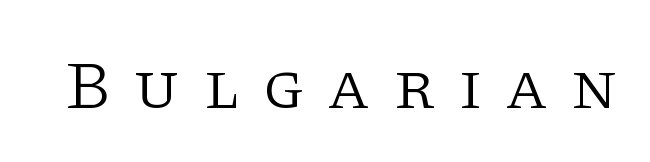
{"serif": "yes", "italic": "no", "bold": "no", "weight": "light", "width": "normal", "stroke_contrast": "low", "x_height": "large", "monospaced": "no", "underline": "no", "letter_spacing": "wide", "letter_spacing_em": 0.34, "glyph_px": 68}
